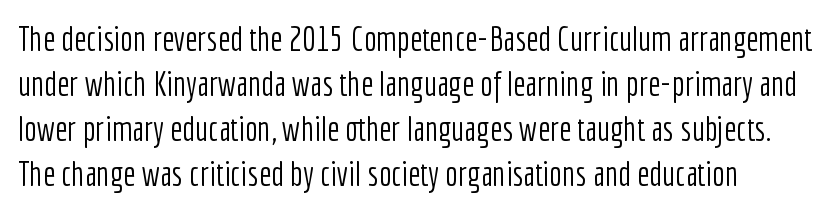
{"serif": "no", "italic": "no", "bold": "no", "weight": "light", "width": "condensed", "stroke_contrast": "low", "x_height": "medium", "monospaced": "no", "underline": "no", "line_spacing": "normal", "line_spacing_ratio": 1.32, "letter_spacing": "normal", "letter_spacing_em": 0.0, "glyph_px": 34}
